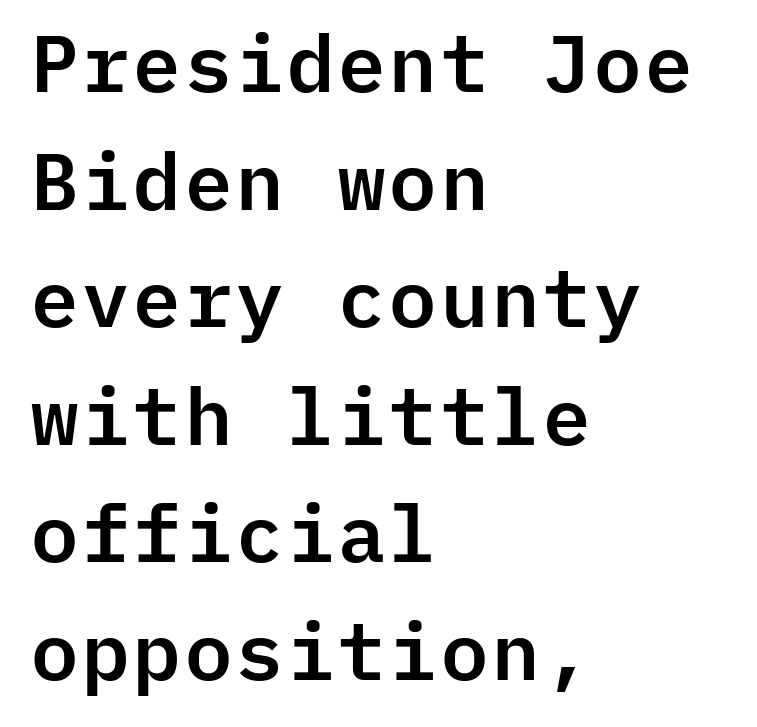
Q: Is the text italic (slanted)? A: No, it is upright.
Q: Is the typeface a serif or a sans-serif typeface? A: Sans-serif.
Q: Is the text underlined? A: No.
Q: How is the paragraph aligned? A: Left-aligned.
Q: Is the spacing between letters normal or unusually wide? A: Normal.
Q: Is the spacing between lines tight, normal or loose? A: Normal.
Q: Width (condensed, normal, or wide)? A: Normal.
Q: Stroke contrast? A: Low.
Q: x-height? A: Medium.
Q: Monospaced? A: Yes.
